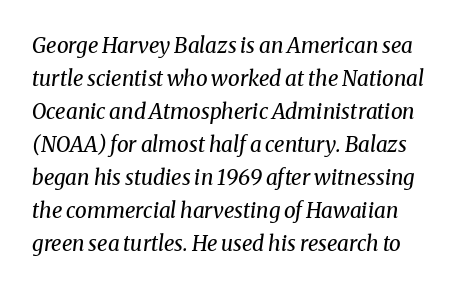
The image shows 21 px text type, italic (leaning right); set normal line spacing (1.57x), normal letter spacing, not underlined.
